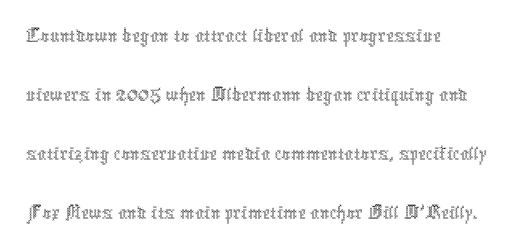
{"italic": "no", "bold": "no", "weight": "thin", "width": "condensed", "x_height": "medium", "monospaced": "no", "underline": "no", "align": "left", "line_spacing": "normal", "line_spacing_ratio": 1.31, "letter_spacing": "normal", "letter_spacing_em": 0.0, "glyph_px": 45}
